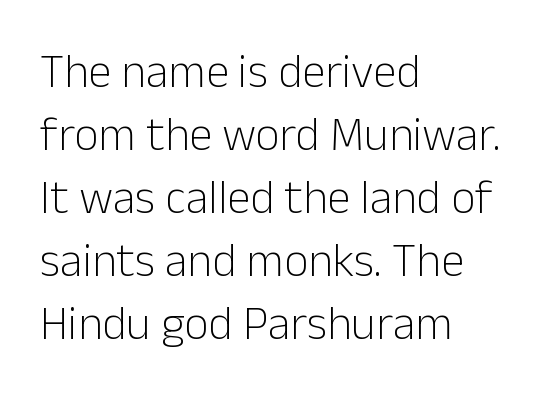
If you drew a line through each stem, it would be perfectly vertical. This sample has the flowing, uneven cadence of proportional lettering. The weight tops out at a normal text grade. Quick note: interline space is typical. Alignment: flush left.
